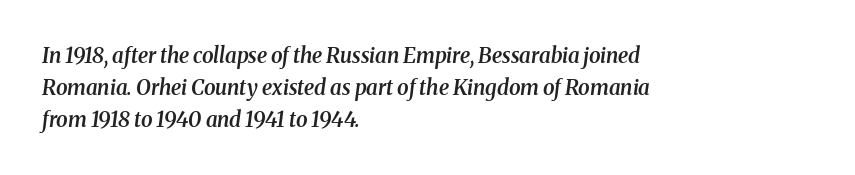
Q: Is the text bold? A: Semi-bold.
Q: Is the text italic (slanted)? A: Yes, it leans right by about 8 degrees.
Q: Is the text underlined? A: No.
Q: How is the paragraph aligned? A: Left-aligned.
Q: Is the spacing between letters normal or unusually wide? A: Normal.
Q: Is the spacing between lines tight, normal or loose? A: Normal.
